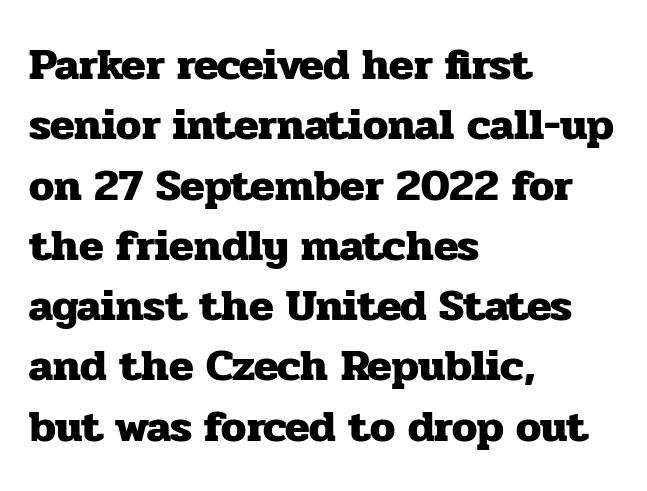
The image shows 45 px heavy serif type, upright; set left-aligned, normal line spacing (1.34x), normal letter spacing, not underlined; low stroke contrast and a medium x-height.
